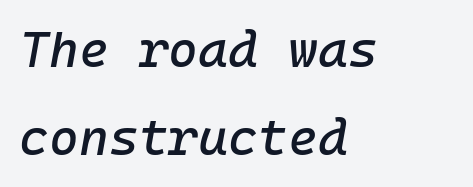
The image shows 51 px text type, italic (leaning right); set left-aligned, line spacing 1.73x, normal letter spacing, not underlined; low stroke contrast and a medium x-height.
